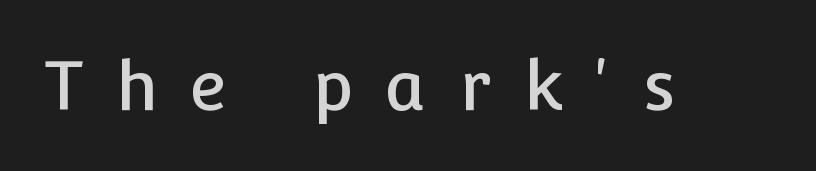
The image shows 68 px sans-serif type, upright; set unusually wide letter spacing (+0.48 em), not underlined; low stroke contrast and a medium x-height.
